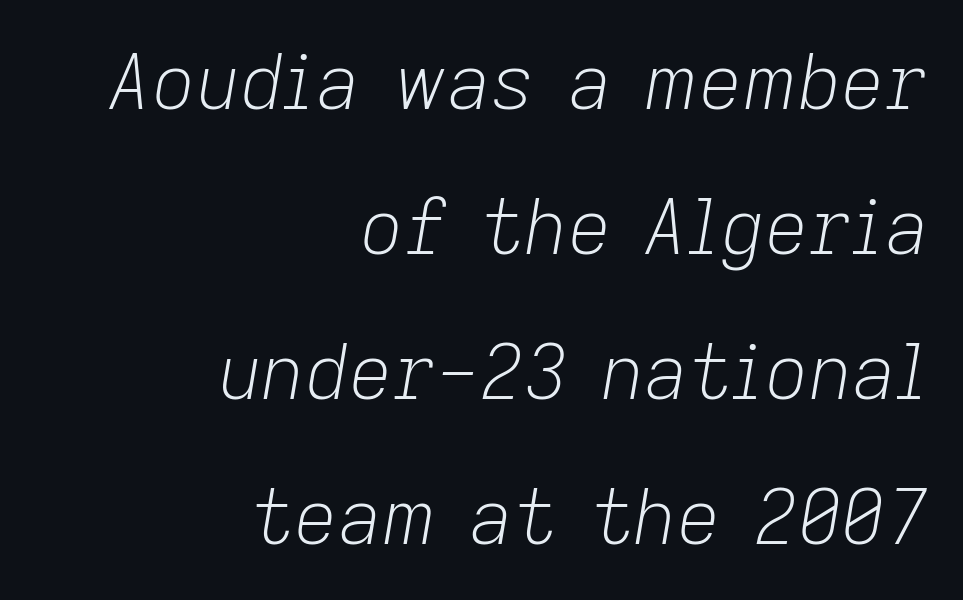
{"italic": "yes", "lean": "right", "slant_degrees": 9, "bold": "no", "weight": "light", "width": "normal", "stroke_contrast": "low", "x_height": "medium", "monospaced": "no", "underline": "no", "align": "right", "line_spacing": "loose", "line_spacing_ratio": 1.91, "letter_spacing": "normal", "letter_spacing_em": 0.0, "glyph_px": 76}
